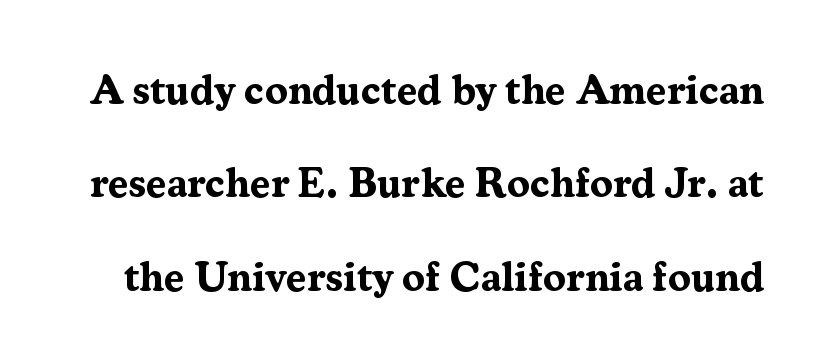
{"serif": "yes", "italic": "no", "bold": "yes", "weight": "bold", "width": "normal", "stroke_contrast": "medium", "x_height": "medium", "monospaced": "no", "underline": "no", "line_spacing": "loose", "line_spacing_ratio": 2.28, "letter_spacing": "normal", "letter_spacing_em": 0.0, "glyph_px": 41}
